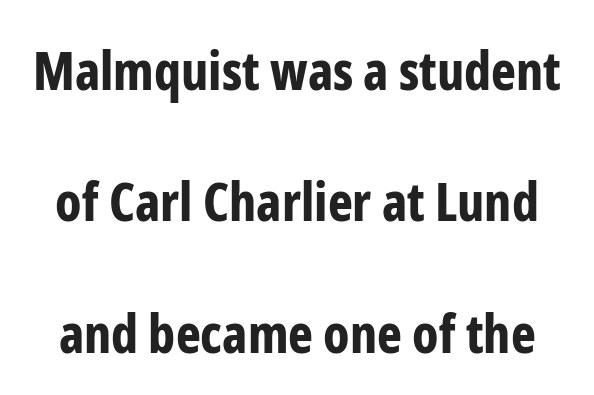
The image shows 53 px bold, condensed sans-serif type, upright; set loose line spacing (2.48x), normal letter spacing, not underlined; low stroke contrast and a medium x-height.
